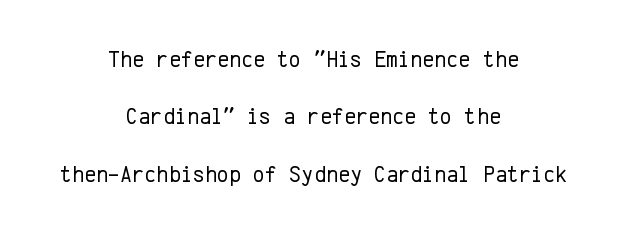
The image shows 23 px text type, upright; set centered, loose line spacing (2.49x), normal letter spacing, not underlined.
